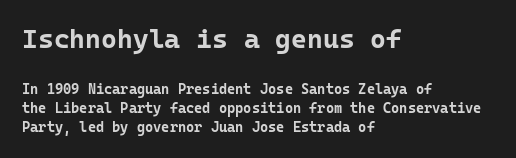
The image shows 27 px bold type, upright; set left-aligned, normal line spacing (1.37x), normal letter spacing, not underlined; the first (top) block is 1.93x larger.
